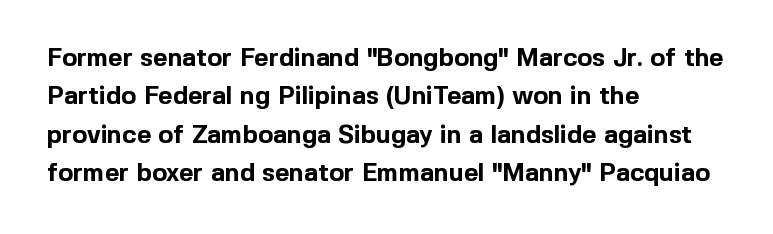
Q: Is the text bold? A: Yes.
Q: Is the text italic (slanted)? A: No, it is upright.
Q: Is the text underlined? A: No.
Q: How is the paragraph aligned? A: Left-aligned.
Q: Is the spacing between letters normal or unusually wide? A: Normal.
Q: Is the spacing between lines tight, normal or loose? A: Normal.
